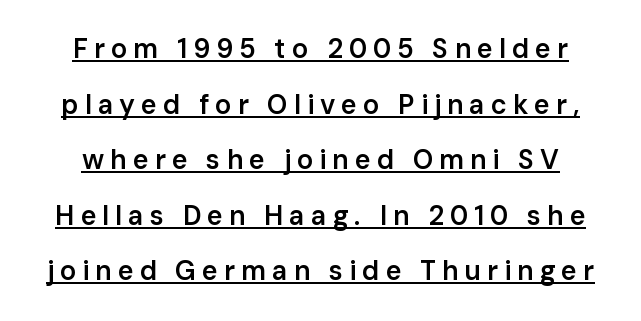
Q: Is the text bold? A: Semi-bold.
Q: Is the text italic (slanted)? A: No, it is upright.
Q: Is the text underlined? A: Yes.
Q: Is the spacing between letters normal or unusually wide? A: Unusually wide.
Q: Is the spacing between lines tight, normal or loose? A: Loose.
